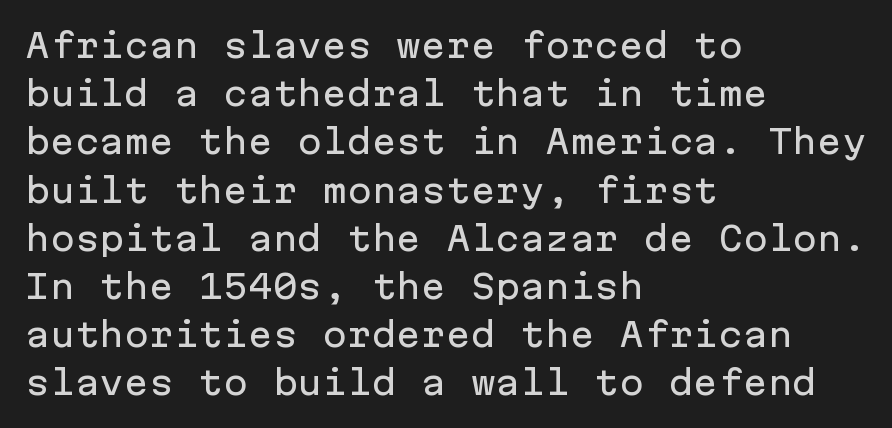
Q: Is the text italic (slanted)? A: No, it is upright.
Q: Is the typeface a serif or a sans-serif typeface? A: Sans-serif.
Q: Is the text underlined? A: No.
Q: How is the paragraph aligned? A: Left-aligned.
Q: Is the spacing between letters normal or unusually wide? A: Normal.
Q: Is the spacing between lines tight, normal or loose? A: Normal.
Q: Width (condensed, normal, or wide)? A: Normal.
Q: Stroke contrast? A: Low.
Q: x-height? A: Medium.
Q: Monospaced? A: Yes.
